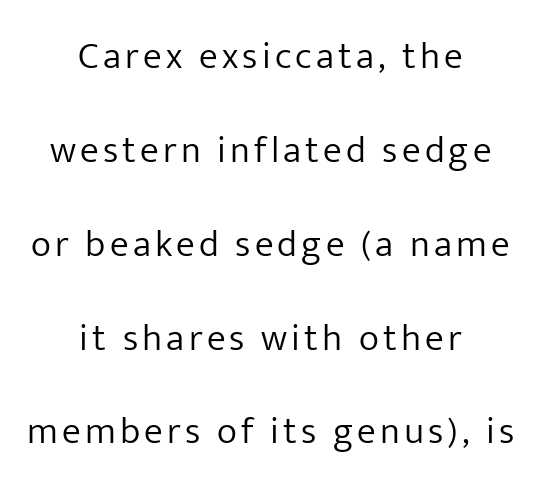
{"serif": "no", "italic": "no", "bold": "no", "weight": "light", "width": "normal", "stroke_contrast": "low", "x_height": "medium", "monospaced": "no", "underline": "no", "align": "center", "line_spacing": "loose", "line_spacing_ratio": 2.47, "glyph_px": 38}
